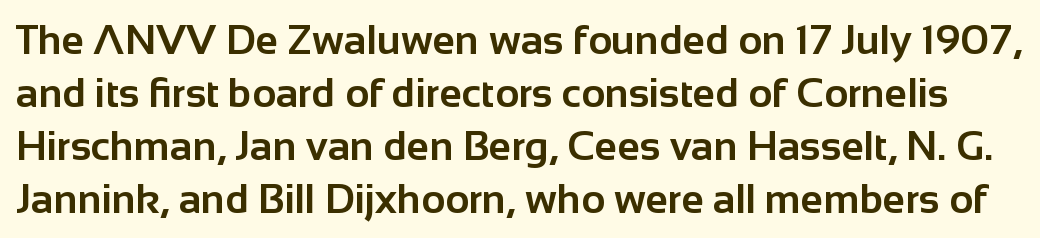
{"serif": "no", "italic": "no", "bold": "yes", "weight": "bold", "width": "normal", "stroke_contrast": "low", "x_height": "medium", "monospaced": "no", "underline": "no", "line_spacing": "normal", "line_spacing_ratio": 1.29, "letter_spacing": "normal", "letter_spacing_em": 0.0, "glyph_px": 41}
